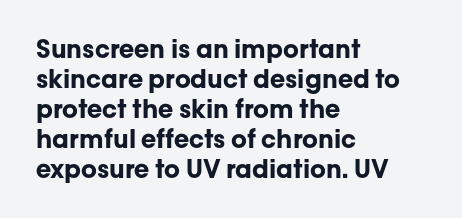
The image shows 25 px bold type, upright; set left-aligned, line spacing 1.2x, normal letter spacing, not underlined.
